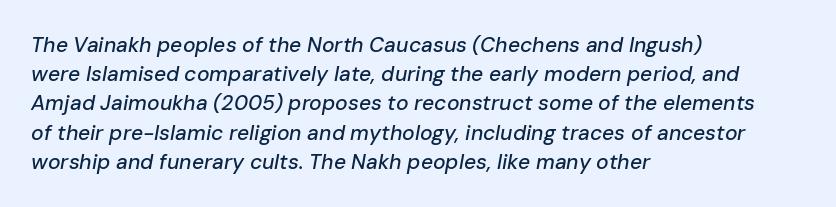
{"italic": "yes", "lean": "right", "slant_degrees": 10, "underline": "no", "align": "left", "line_spacing": "normal", "line_spacing_ratio": 1.39, "letter_spacing": "normal", "letter_spacing_em": 0.0, "glyph_px": 21}
